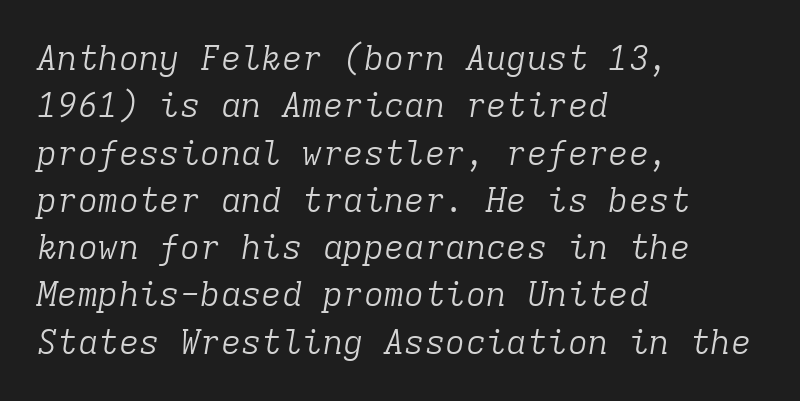
{"serif": "yes", "italic": "yes", "lean": "right", "slant_degrees": 9, "bold": "no", "weight": "light", "width": "normal", "stroke_contrast": "low", "x_height": "medium", "monospaced": "yes", "underline": "no", "align": "left", "line_spacing": "normal", "line_spacing_ratio": 1.39, "letter_spacing": "normal", "letter_spacing_em": 0.0, "glyph_px": 34}
